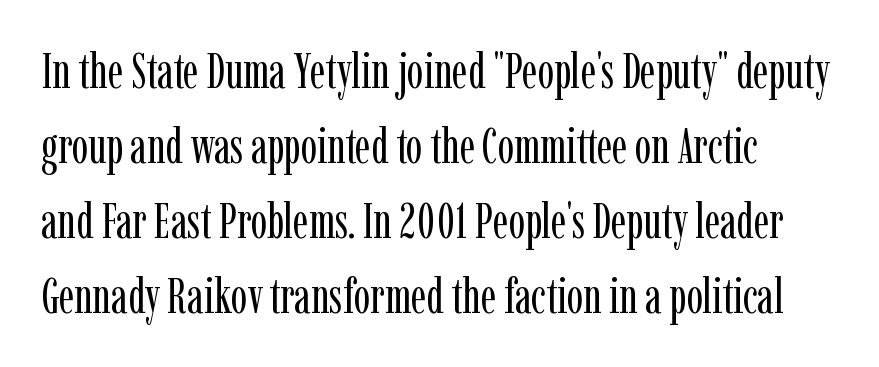
The image shows 49 px regular-weight, condensed serif type, upright; set left-aligned, normal line spacing (1.53x), normal letter spacing, not underlined; low stroke contrast and a medium x-height.
